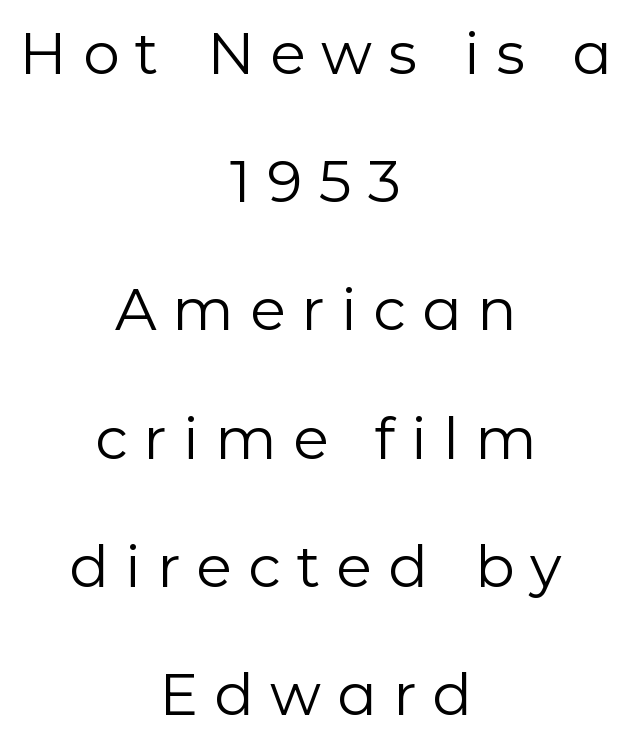
The image shows 58 px regular-weight sans-serif type, upright; set centered, loose line spacing (2.21x), unusually wide letter spacing (+0.28 em), not underlined; low stroke contrast and a medium x-height.
